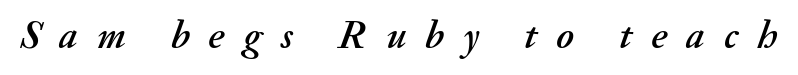
Display-style spreading of the glyphs; the letterfit is very open. There's an unmistakable incline to the writing here. The words here are not underlined. Do the characters align in a grid? No, the font is proportional.
